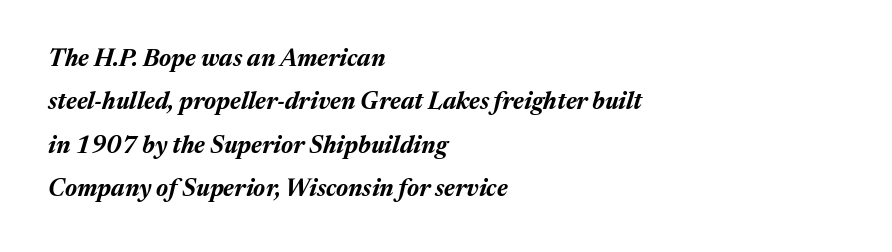
An italicized treatment has been applied to the whole sample. The sample has been set heavy, in full bold. The area under the type is left untouched. Nobody touched the tracking dial on this one. Horizontally, the lines are justified to the leading edge only.
